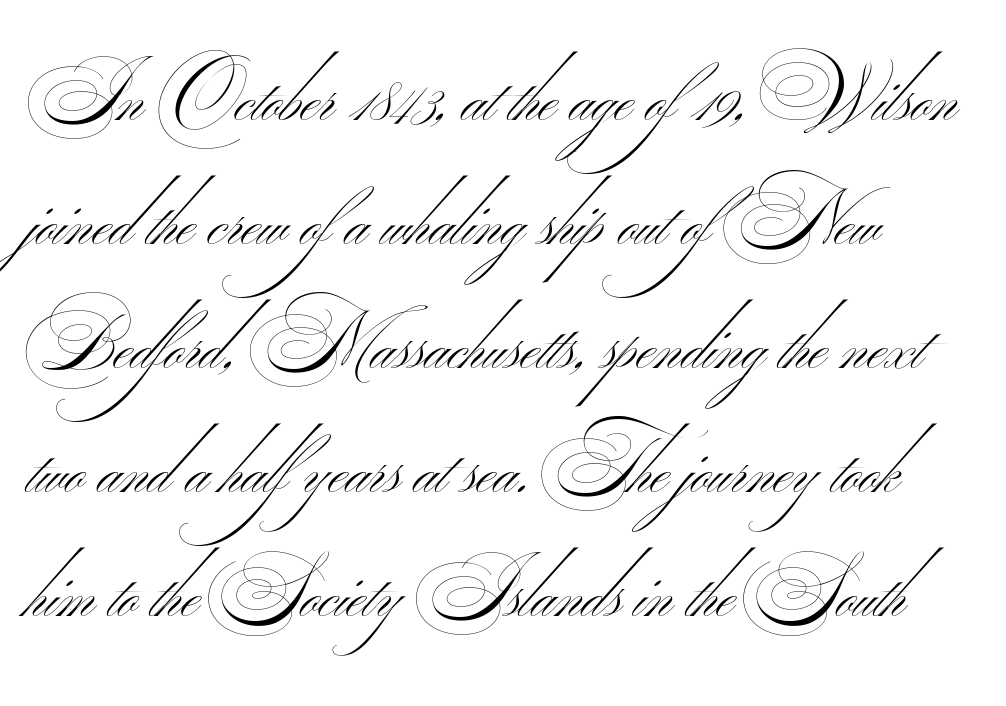
Q: Is the text bold? A: No.
Q: Is the typeface a serif or a sans-serif typeface? A: Sans-serif.
Q: Is the text underlined? A: No.
Q: Is the spacing between letters normal or unusually wide? A: Normal.
Q: Is the spacing between lines tight, normal or loose? A: Normal.
Q: Width (condensed, normal, or wide)? A: Wide.
Q: Stroke contrast? A: Medium.
Q: Monospaced? A: No.
